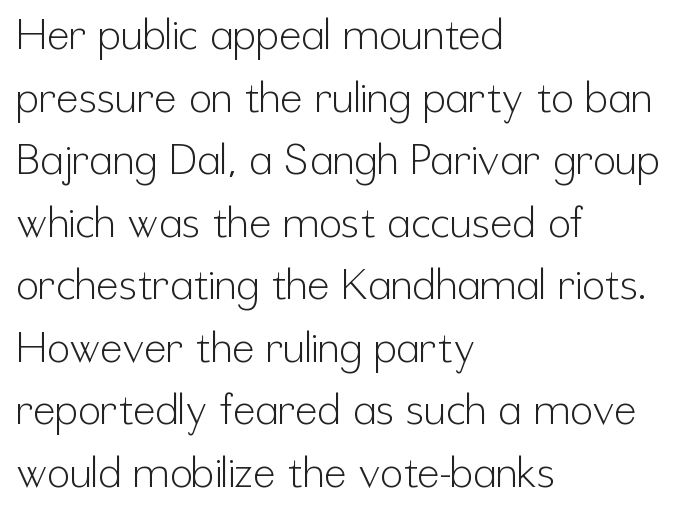
{"serif": "no", "italic": "no", "bold": "no", "weight": "light", "width": "condensed", "stroke_contrast": "low", "x_height": "medium", "monospaced": "no", "underline": "no", "align": "left", "line_spacing": "normal", "line_spacing_ratio": 1.49, "letter_spacing": "normal", "letter_spacing_em": 0.0, "glyph_px": 42}
